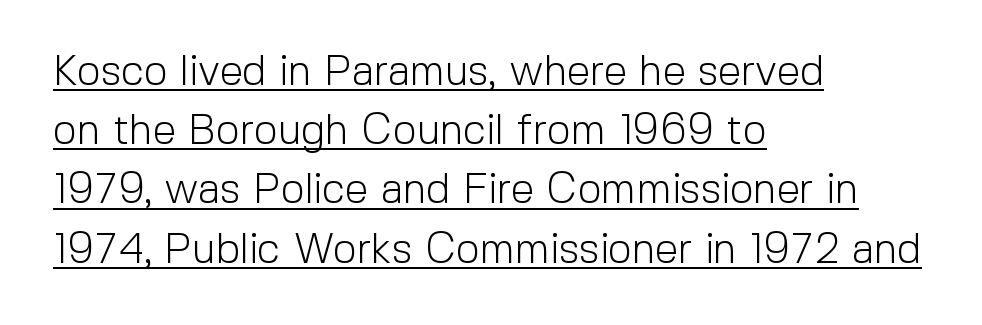
Horizontally, the lines are justified to the leading edge only. The space between consecutive lines is moderate. In designer terms, the underline attribute is active on this setting. You could not count columns in this text — the font is proportionally spaced. Words appear dense and cohesive because spacing is normal. Look at the bottom of the vertical strokes: they stop flat, with no serifs.
